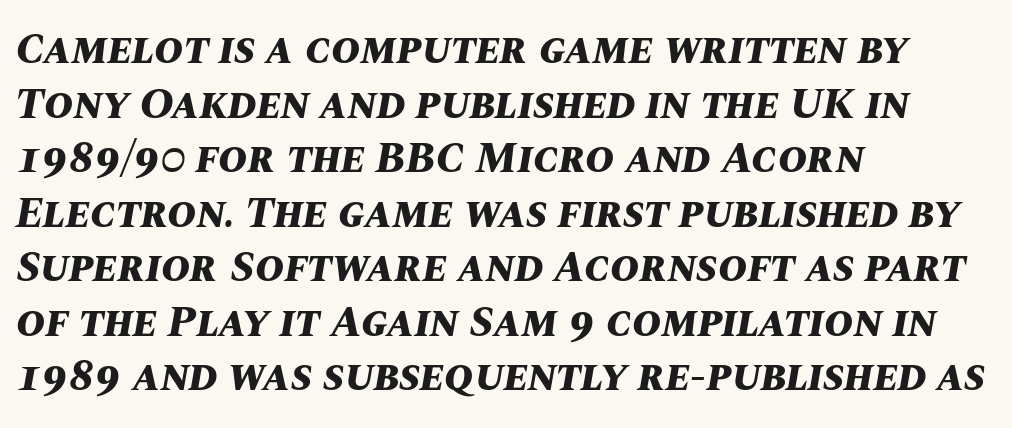
The gap between lines stays unmarked. Observe the lean: these are italic letterforms. These lines stack with their left ends in a neat column. The passage shown has conventional tracking throughout.
